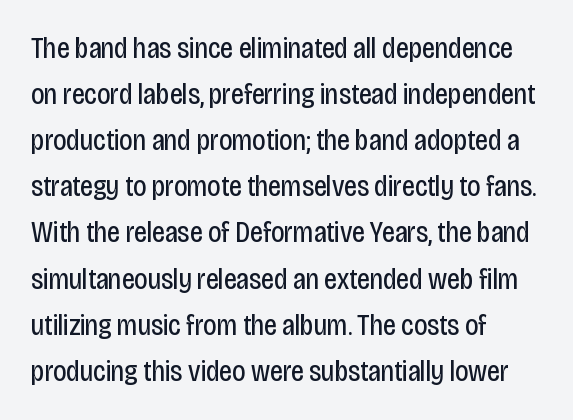
Q: Is the text bold? A: No.
Q: Is the text italic (slanted)? A: No, it is upright.
Q: Is the typeface a serif or a sans-serif typeface? A: Sans-serif.
Q: Is the text underlined? A: No.
Q: How is the paragraph aligned? A: Left-aligned.
Q: Is the spacing between letters normal or unusually wide? A: Normal.
Q: Is the spacing between lines tight, normal or loose? A: Normal.
Q: Width (condensed, normal, or wide)? A: Condensed.
Q: Stroke contrast? A: Low.
Q: x-height? A: Large.
Q: Monospaced? A: No.
